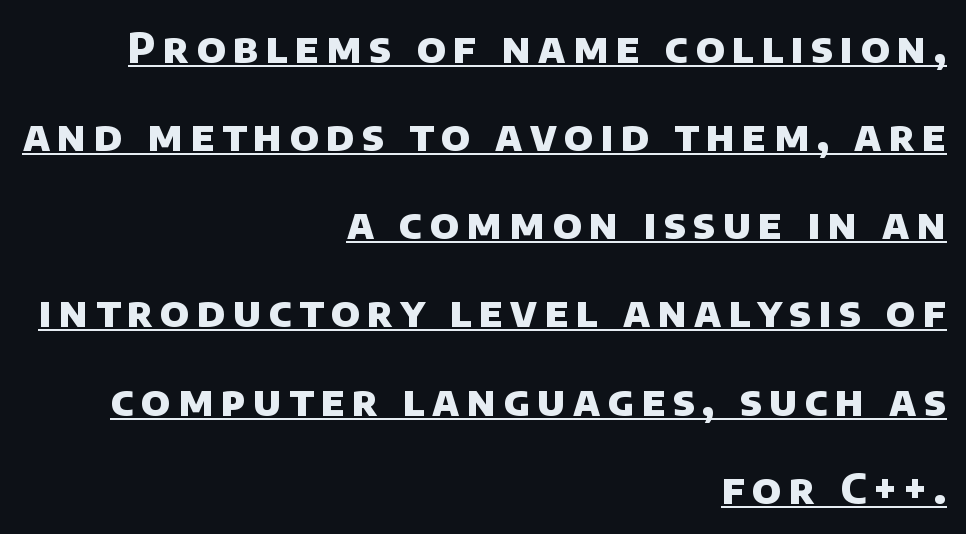
The image shows 41 px heavy sans-serif type; set right-aligned, loose line spacing (2.15x), underlined; low stroke contrast and a large x-height.
